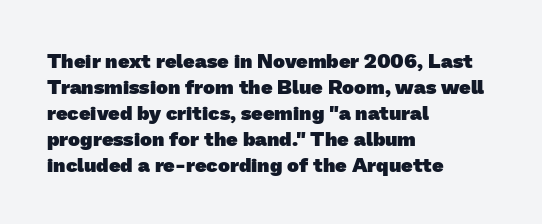
The image shows 20 px bold type; set left-aligned, normal line spacing (1.3x), normal letter spacing, not underlined.
